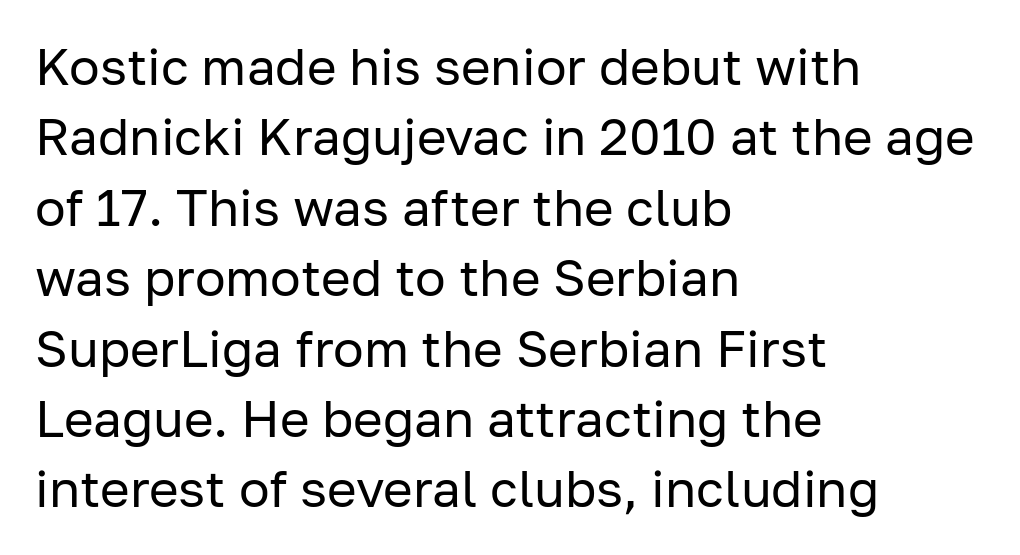
Q: Is the text bold? A: No.
Q: Is the text italic (slanted)? A: No, it is upright.
Q: Is the typeface a serif or a sans-serif typeface? A: Sans-serif.
Q: Is the text underlined? A: No.
Q: How is the paragraph aligned? A: Left-aligned.
Q: Is the spacing between letters normal or unusually wide? A: Normal.
Q: Is the spacing between lines tight, normal or loose? A: Normal.
Q: Width (condensed, normal, or wide)? A: Normal.
Q: Stroke contrast? A: Low.
Q: x-height? A: Medium.
Q: Monospaced? A: No.
